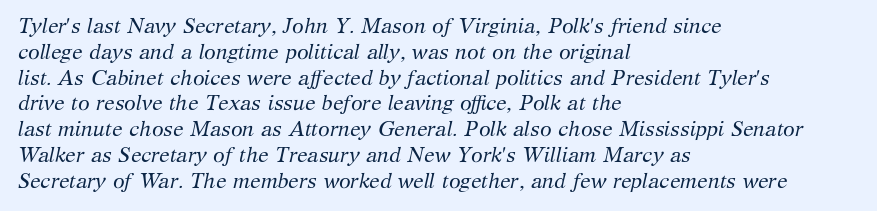
Q: Is the text bold? A: No.
Q: Is the text italic (slanted)? A: Yes, it leans right by about 12 degrees.
Q: Is the text underlined? A: No.
Q: How is the paragraph aligned? A: Left-aligned.
Q: Is the spacing between letters normal or unusually wide? A: Normal.
